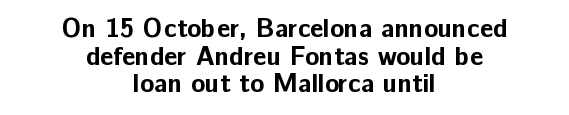
Q: Is the text bold? A: Yes.
Q: Is the text italic (slanted)? A: No, it is upright.
Q: Is the text underlined? A: No.
Q: How is the paragraph aligned? A: Centered.
Q: Is the spacing between letters normal or unusually wide? A: Normal.
Q: Is the spacing between lines tight, normal or loose? A: Tight.
